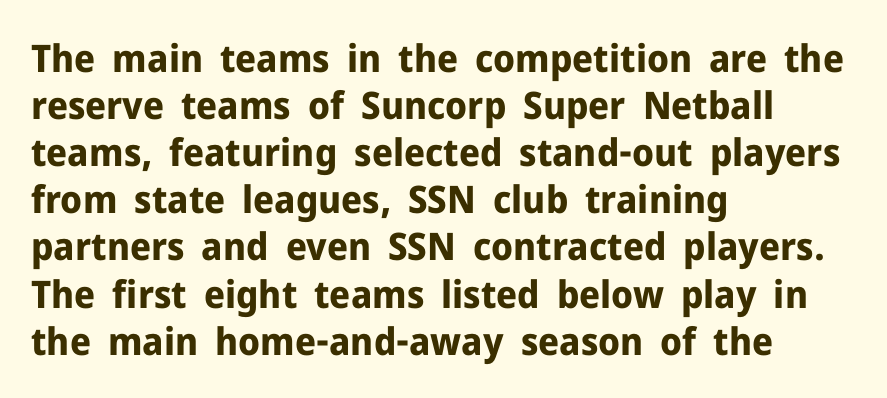
The image shows 38 px bold sans-serif type, upright; set left-aligned, line spacing 1.24x, normal letter spacing, not underlined; low stroke contrast and a medium x-height.
